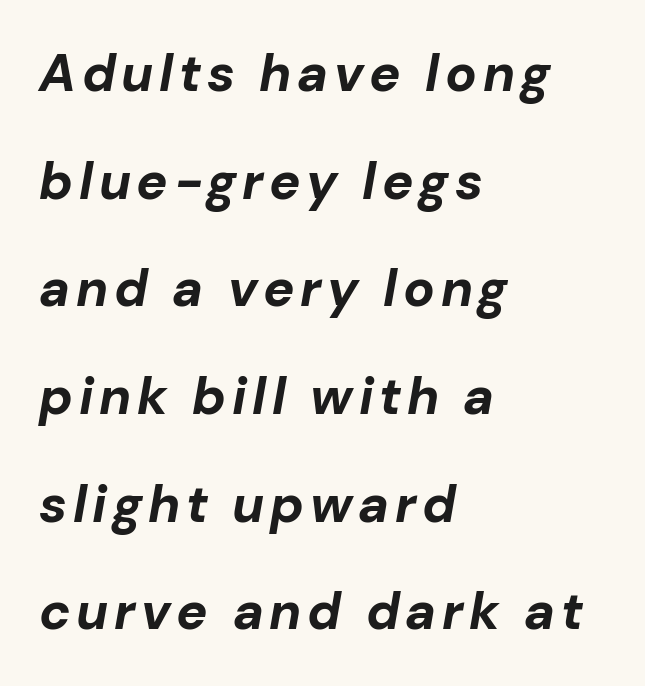
Each line starts at the same left margin while the right side varies. The whole block is typeset with a tilt. Heft: maximum for text — a bold. Each letter keeps its own natural width here, so spacing adapts to shape.
